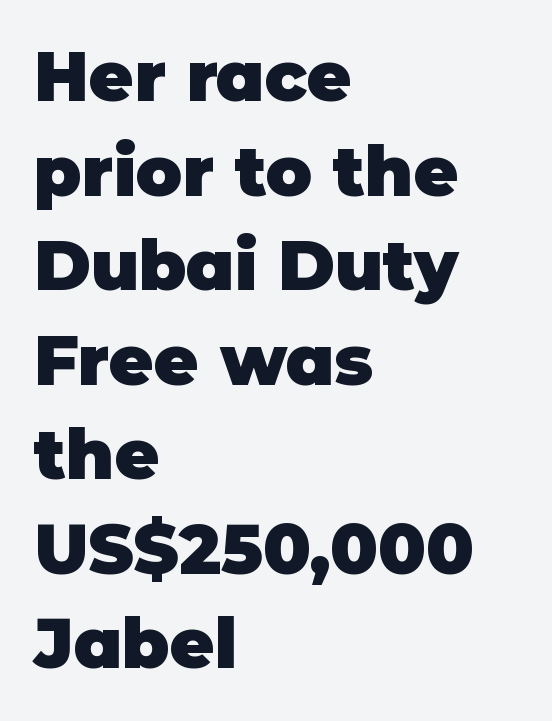
{"serif": "no", "italic": "no", "bold": "yes", "weight": "heavy", "width": "normal", "stroke_contrast": "low", "x_height": "large", "monospaced": "no", "underline": "no", "align": "left", "line_spacing": "normal", "line_spacing_ratio": 1.37, "letter_spacing": "normal", "letter_spacing_em": 0.0, "glyph_px": 69}
